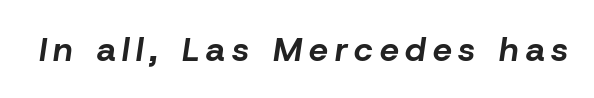
Q: Is the text bold? A: Yes.
Q: Is the text italic (slanted)? A: Yes, it leans right by about 8 degrees.
Q: Is the text underlined? A: No.
Q: Is the spacing between letters normal or unusually wide? A: Unusually wide.
Q: Width (condensed, normal, or wide)? A: Normal.
Q: Stroke contrast? A: Low.
Q: x-height? A: Medium.
Q: Monospaced? A: No.
